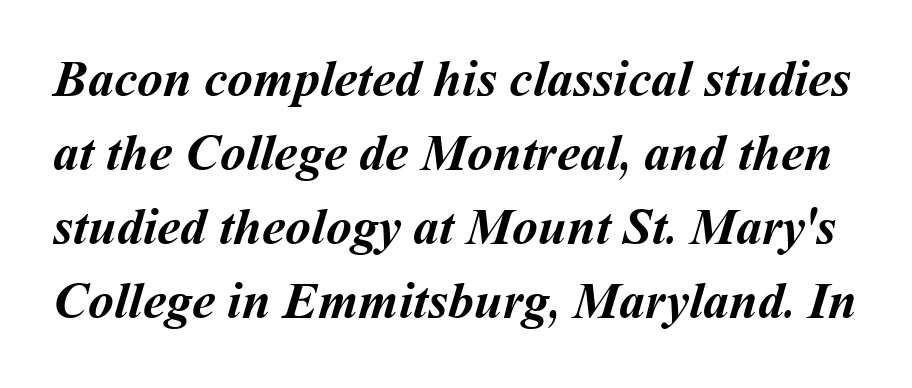
On the weight axis this lands at bold, roughly 700. Interline gaps are of average width in this sample. The rendering keeps characters at their native spacing. Decoration check: the copy has no underline. Character widths vary here, with narrow letters taking less room than wide ones.
